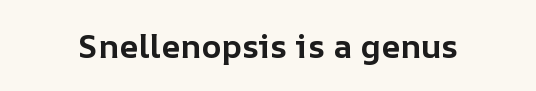
{"italic": "no", "bold": "yes", "weight": "bold", "width": "normal", "stroke_contrast": "low", "x_height": "medium", "monospaced": "no", "underline": "no", "letter_spacing": "normal", "letter_spacing_em": 0.0, "glyph_px": 33}
